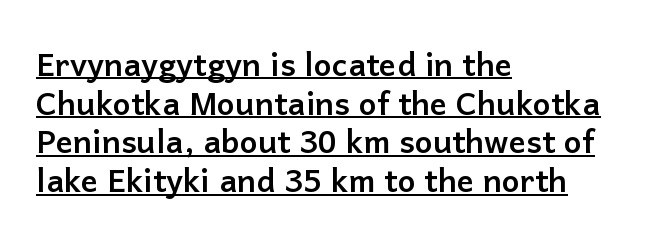
{"serif": "no", "italic": "no", "bold": "yes", "weight": "semibold", "width": "normal", "stroke_contrast": "low", "x_height": "medium", "monospaced": "no", "underline": "yes", "align": "left", "line_spacing_ratio": 1.21, "letter_spacing": "normal", "letter_spacing_em": 0.0, "glyph_px": 32}
